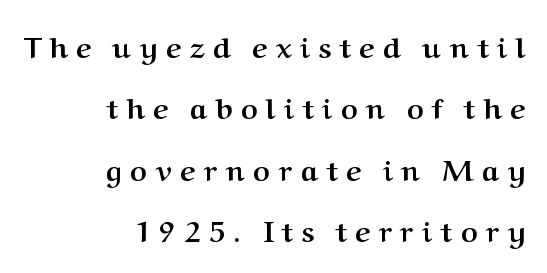
Q: Is the text bold? A: Yes.
Q: Is the text italic (slanted)? A: No, it is upright.
Q: Is the typeface a serif or a sans-serif typeface? A: Serif.
Q: Is the text underlined? A: No.
Q: How is the paragraph aligned? A: Right-aligned.
Q: Is the spacing between letters normal or unusually wide? A: Unusually wide.
Q: Is the spacing between lines tight, normal or loose? A: Loose.
Q: Width (condensed, normal, or wide)? A: Normal.
Q: Stroke contrast? A: Medium.
Q: x-height? A: Medium.
Q: Monospaced? A: No.
